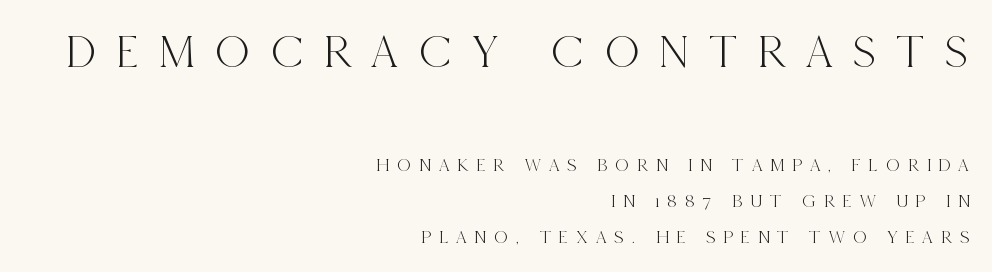
Q: Is the text italic (slanted)? A: No, it is upright.
Q: Is the typeface a serif or a sans-serif typeface? A: Serif.
Q: Is the text underlined? A: No.
Q: How is the paragraph aligned? A: Right-aligned.
Q: Is the spacing between letters normal or unusually wide? A: Unusually wide.
Q: Is the spacing between lines tight, normal or loose? A: Loose.
Q: Which block of text is set in a larger size, the first (top) or the second (bottom)? A: The first (top) one.
Q: Width (condensed, normal, or wide)? A: Condensed.
Q: x-height? A: Large.
Q: Monospaced? A: No.
